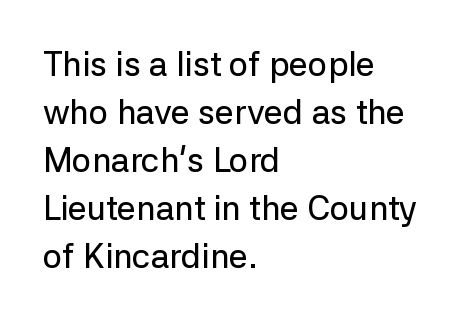
Do the characters align in a grid? No, the font is proportional. Tracking here is standard; glyphs follow each other at the usual distance. Type without underlining. Font category for this specimen: sans-serif. A student would call this left alignment; a typographer would say flush left, rag right.
